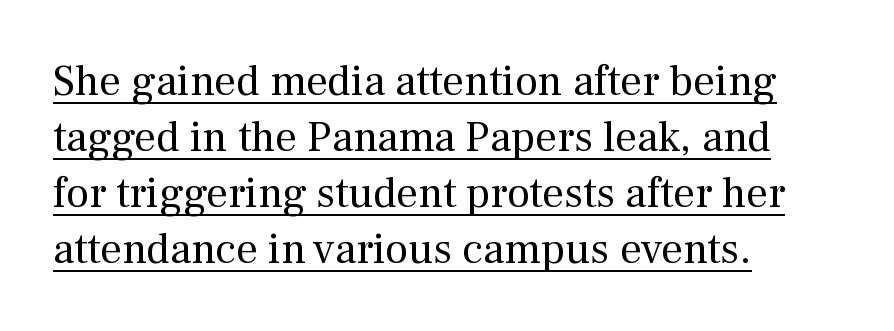
The image shows 43 px regular-weight serif type, upright; set left-aligned, normal line spacing (1.3x), normal letter spacing, underlined; medium stroke contrast and a medium x-height.
